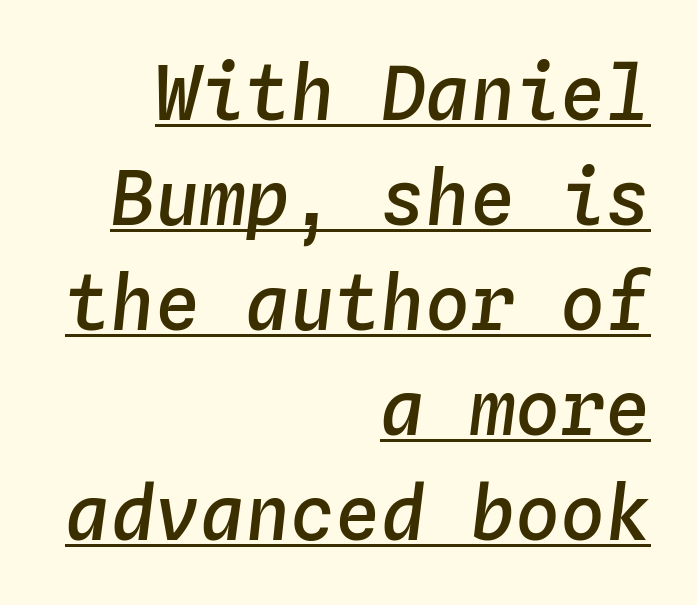
The image shows 75 px semibold type, italic (leaning right), monospaced; set right-aligned, normal line spacing (1.4x), normal letter spacing, underlined; low stroke contrast and a medium x-height.
